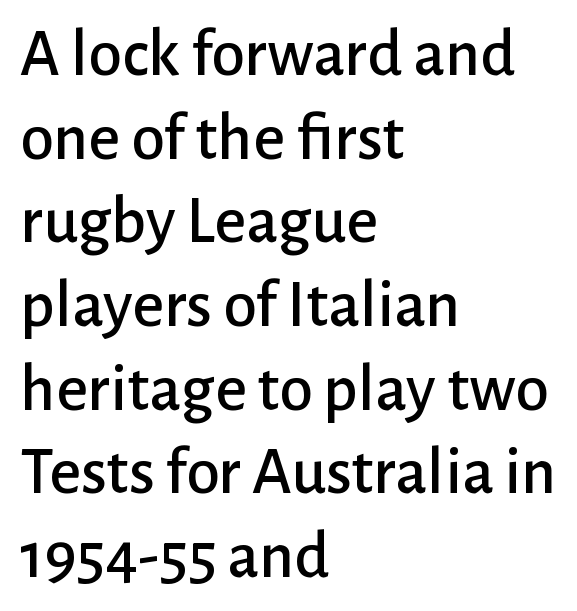
Letterform terminals end flat and unadorned throughout the passage. Proportional: the letters do not fall into vertical columns. The letters stand straight up with perfectly vertical stems. Descender tails drop into unmarked territory. Leftover space on each line is placed entirely after the last word. Look at the tracking — it's just the regular setting, nothing added.
